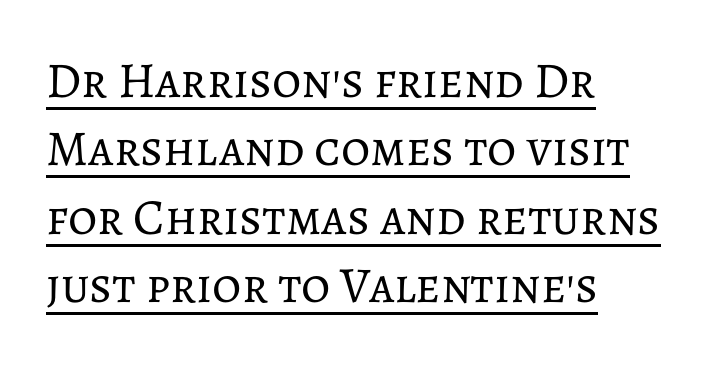
This sample keeps an unexceptional amount of space between lines. Tall strokes in this sample are plumb rather than angled. Which margin do the lines hug? The left one — the right edge is uneven. Think of a printed novel: that variable character pitch is what you see here. Between one letter and the next there's only the usual sliver of space. The font sits on the lighter half of the weight spectrum, regular included.
